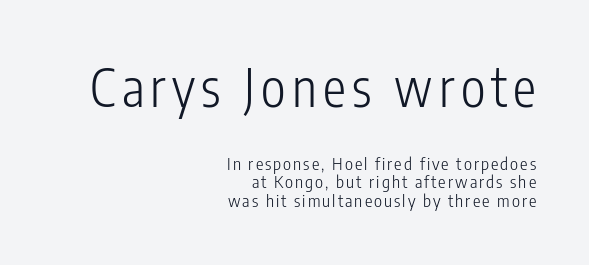
{"serif": "no", "italic": "no", "bold": "no", "weight": "light", "width": "condensed", "stroke_contrast": "low", "x_height": "medium", "monospaced": "no", "underline": "no", "align": "right", "line_spacing": "tight", "line_spacing_ratio": 1.1, "larger_block": "first", "size_ratio": 3.06, "glyph_px": 52}
